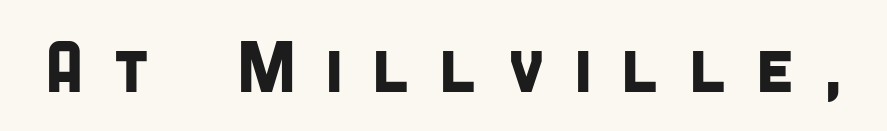
{"serif": "no", "width": "condensed", "stroke_contrast": "low", "x_height": "large", "monospaced": "no", "underline": "no", "letter_spacing": "wide", "letter_spacing_em": 0.37, "glyph_px": 72}
